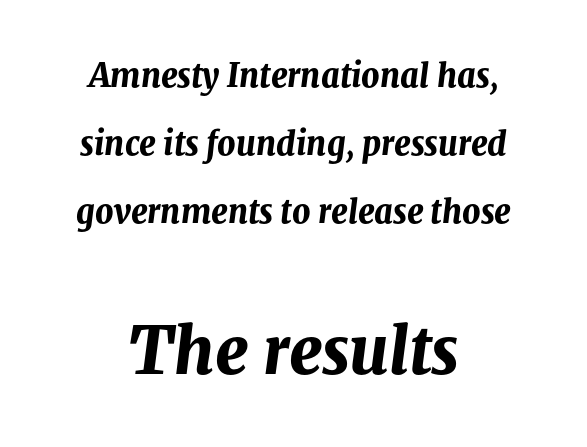
These lines are rendered in a variable-pitch font. Line spacing here is loose. Every character sits at an angle, as italics do. These lines carry a lot of weight — the face is fully bold.
